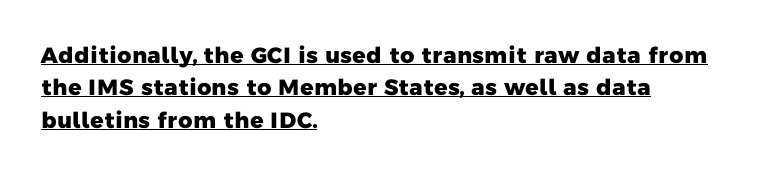
{"bold": "yes", "underline": "yes", "align": "left", "line_spacing": "normal", "line_spacing_ratio": 1.47, "letter_spacing": "normal", "letter_spacing_em": 0.0, "glyph_px": 22}
